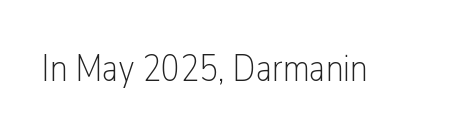
The image shows 38 px light, condensed sans-serif type, upright; set normal letter spacing, not underlined; low stroke contrast and a medium x-height.
